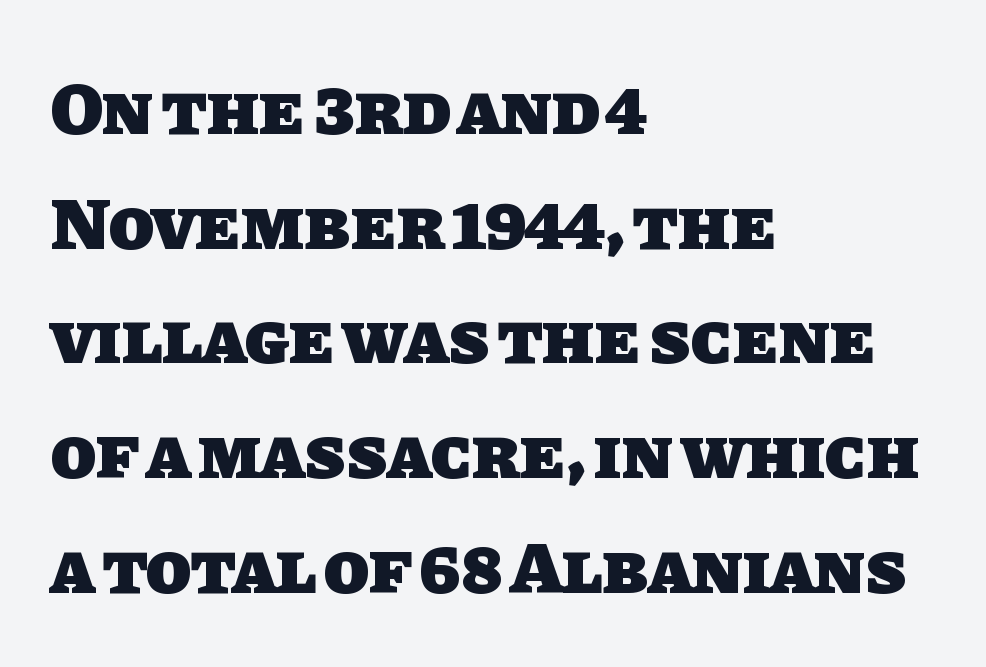
The ragged edge is on the right, which tells us the setting is flush left. Characters follow at the spacing the type designer built in. The zone under the glyphs is completely vacant. These lines carry a lot of weight — the face is fully bold. Horizontal bands of white between lines are of average thickness.
